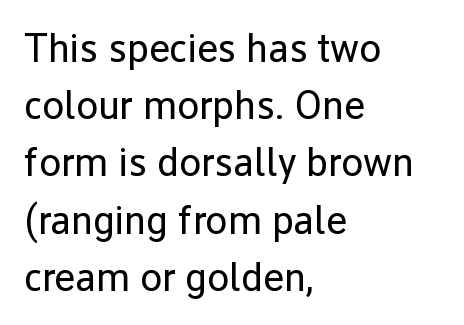
The image shows 40 px regular-weight sans-serif type, upright; set left-aligned, normal line spacing (1.43x), normal letter spacing, not underlined; low stroke contrast and a medium x-height.
